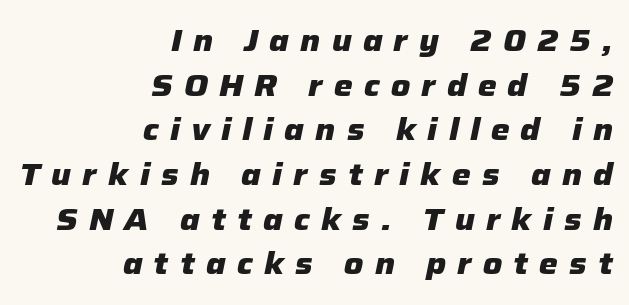
Character widths vary here, with narrow letters taking less room than wide ones. Quick note: italic. Bold? Absolutely — the strokes are thick and heavy. There is plenty of visible air inserted between adjacent glyphs.
